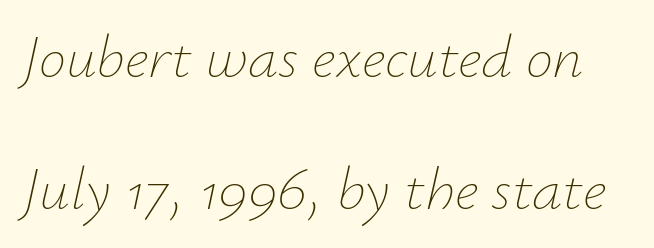
The image shows 61 px thin type, italic (leaning right); set loose line spacing (2.16x), normal letter spacing, not underlined; low stroke contrast and a small x-height.
